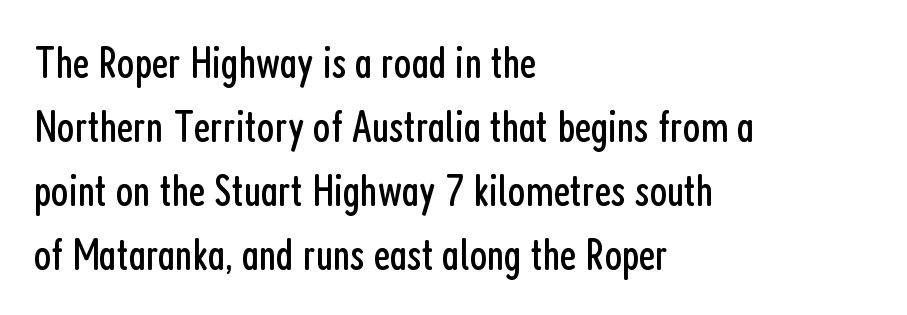
The image shows 45 px regular-weight, condensed sans-serif type, upright; set left-aligned, normal line spacing (1.42x), normal letter spacing, not underlined; low stroke contrast and a medium x-height.
